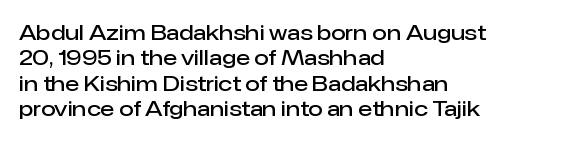
Characters follow at the spacing the type designer built in. Quick note: underline off. Line beginnings align vertically; line endings do not. Does the lettering tilt? It doesn't — this is upright. This is moderately heavy type, rendered in semibold.
